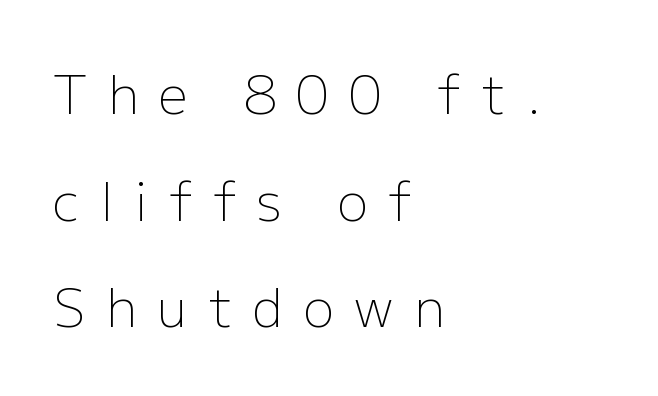
The image shows 52 px light sans-serif type, upright; set left-aligned, loose line spacing (2.05x), unusually wide letter spacing (+0.39 em), not underlined; low stroke contrast and a medium x-height.
